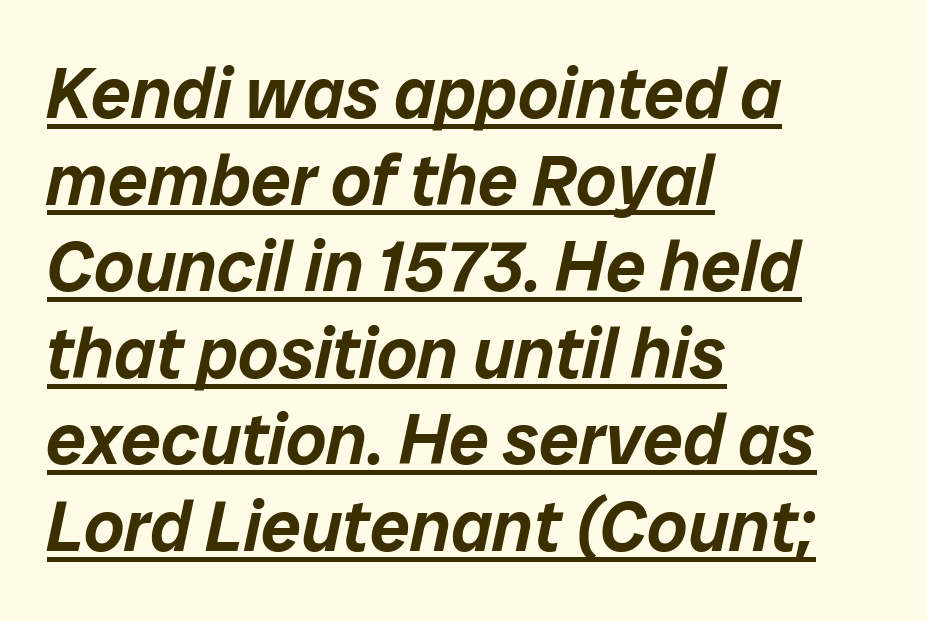
{"italic": "yes", "lean": "right", "slant_degrees": 12, "width": "normal", "stroke_contrast": "low", "x_height": "medium", "monospaced": "no", "underline": "yes", "align": "left", "line_spacing_ratio": 1.22, "letter_spacing": "normal", "letter_spacing_em": 0.0, "glyph_px": 71}
